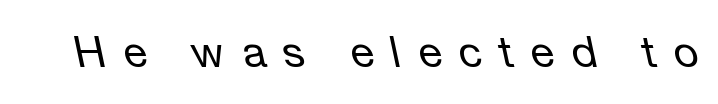
A typesetter would call this heavily tracked-out type. Slant detected: the letters are inclined. Spacing verdict: proportional, widths tailored to each character. Vertical stems look standard width or narrower in stroke. Anything drawn beneath the words? Only blank space.
